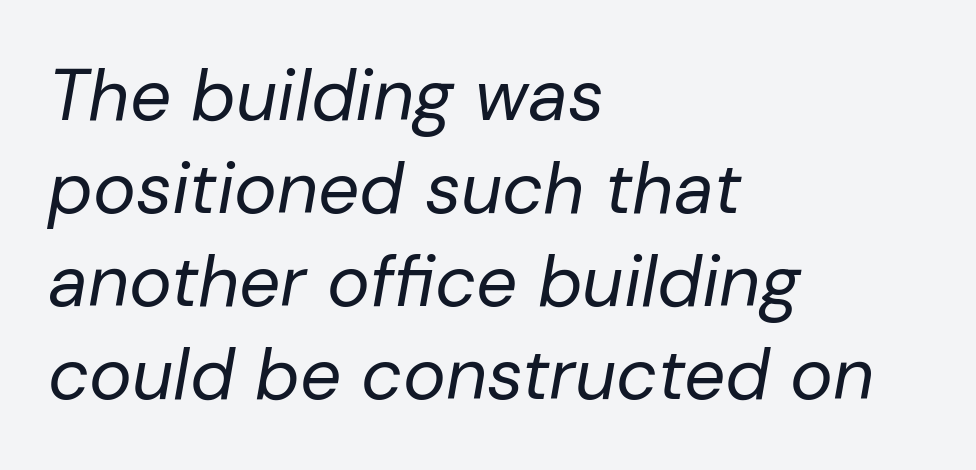
The image shows 72 px regular-weight type, italic (leaning right); set left-aligned, normal line spacing (1.29x), normal letter spacing, not underlined; low stroke contrast and a medium x-height.
